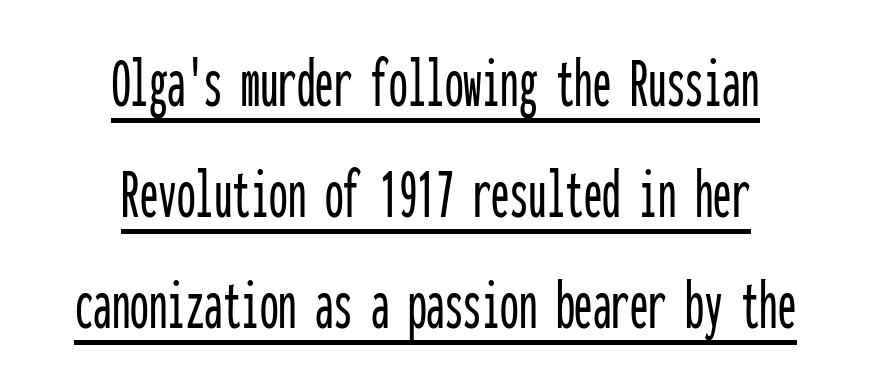
Q: Is the text italic (slanted)? A: No, it is upright.
Q: Is the typeface a serif or a sans-serif typeface? A: Sans-serif.
Q: Is the text underlined? A: Yes.
Q: How is the paragraph aligned? A: Centered.
Q: Is the spacing between letters normal or unusually wide? A: Normal.
Q: Is the spacing between lines tight, normal or loose? A: Normal.
Q: Width (condensed, normal, or wide)? A: Condensed.
Q: Stroke contrast? A: Low.
Q: x-height? A: Medium.
Q: Monospaced? A: Yes.
